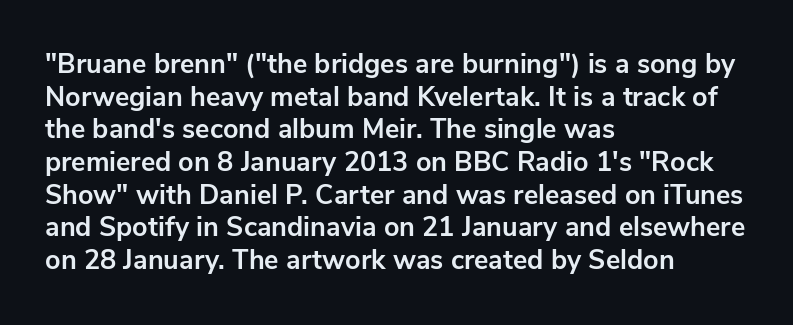
Q: Is the text bold? A: Yes.
Q: Is the text italic (slanted)? A: No, it is upright.
Q: Is the text underlined? A: No.
Q: How is the paragraph aligned? A: Left-aligned.
Q: Is the spacing between letters normal or unusually wide? A: Normal.
